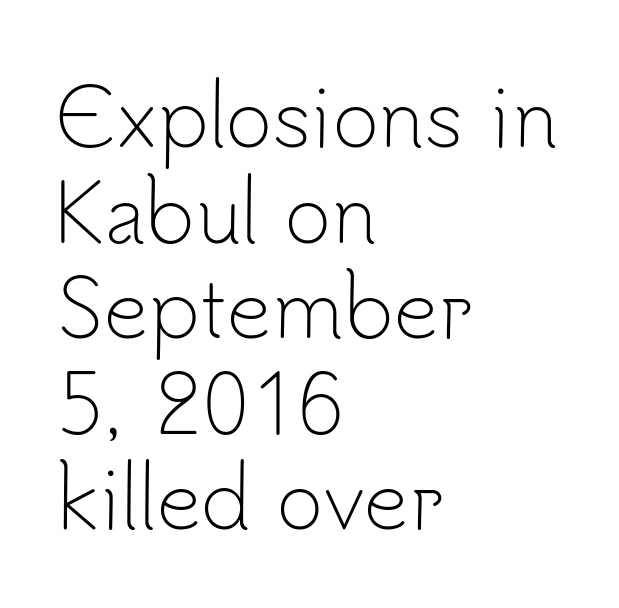
The image shows 79 px light sans-serif type, upright; set left-aligned, line spacing 1.21x, normal letter spacing, not underlined; low stroke contrast and a small x-height.
